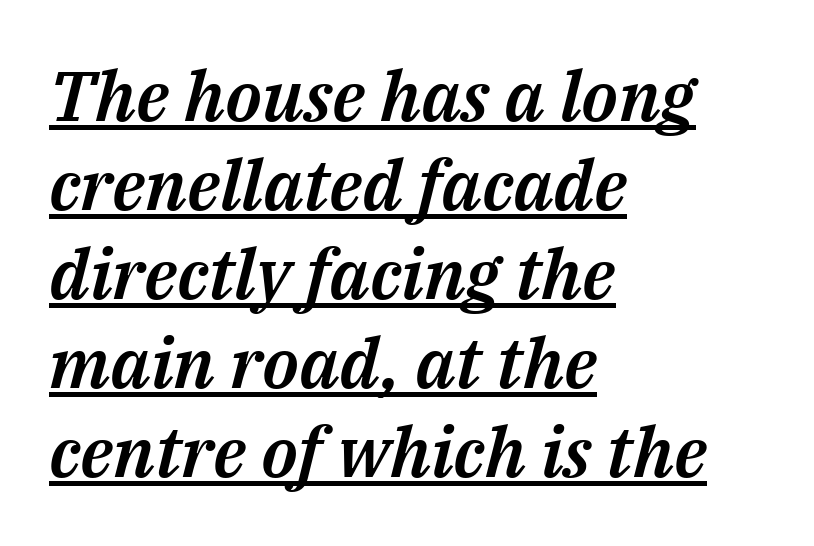
Q: Is the text italic (slanted)? A: Yes, it leans right by about 14 degrees.
Q: Is the text underlined? A: Yes.
Q: How is the paragraph aligned? A: Left-aligned.
Q: Is the spacing between letters normal or unusually wide? A: Normal.
Q: Is the spacing between lines tight, normal or loose? A: Normal.
Q: Width (condensed, normal, or wide)? A: Normal.
Q: Stroke contrast? A: Medium.
Q: x-height? A: Medium.
Q: Monospaced? A: No.
